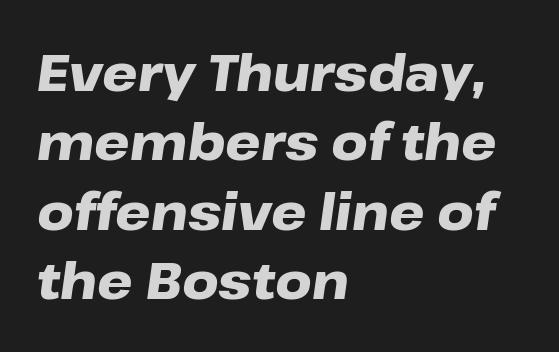
Q: Is the text bold? A: Yes.
Q: Is the text italic (slanted)? A: Yes, it leans right by about 8 degrees.
Q: Is the text underlined? A: No.
Q: How is the paragraph aligned? A: Left-aligned.
Q: Is the spacing between letters normal or unusually wide? A: Normal.
Q: Is the spacing between lines tight, normal or loose? A: Normal.
Q: Width (condensed, normal, or wide)? A: Wide.
Q: Stroke contrast? A: Low.
Q: x-height? A: Medium.
Q: Monospaced? A: No.
